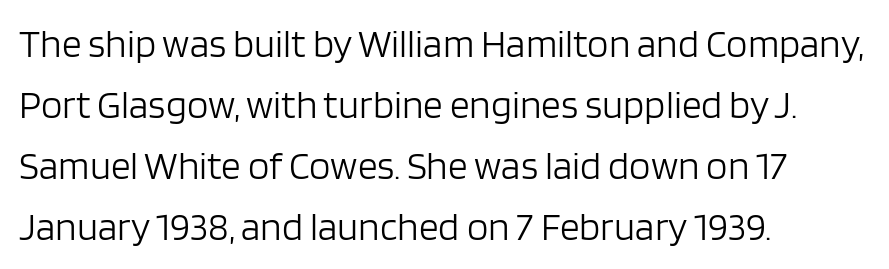
{"serif": "no", "italic": "no", "bold": "no", "weight": "light", "width": "normal", "stroke_contrast": "low", "x_height": "large", "monospaced": "no", "underline": "no", "align": "left", "line_spacing": "normal", "line_spacing_ratio": 1.56, "letter_spacing": "normal", "letter_spacing_em": 0.0, "glyph_px": 39}
